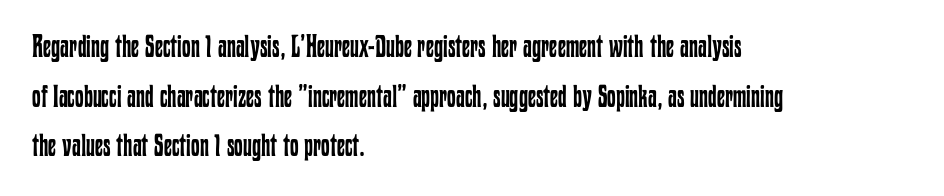
Is the block centered? No — it sits flush against the left margin. The glyphs are unaccompanied by any horizontal stroke below them. A roman cut, with each character standing at attention. Students, note that the glyphs here touch the page at normal intervals. What's the leading like? Ordinary, nothing unusual.
